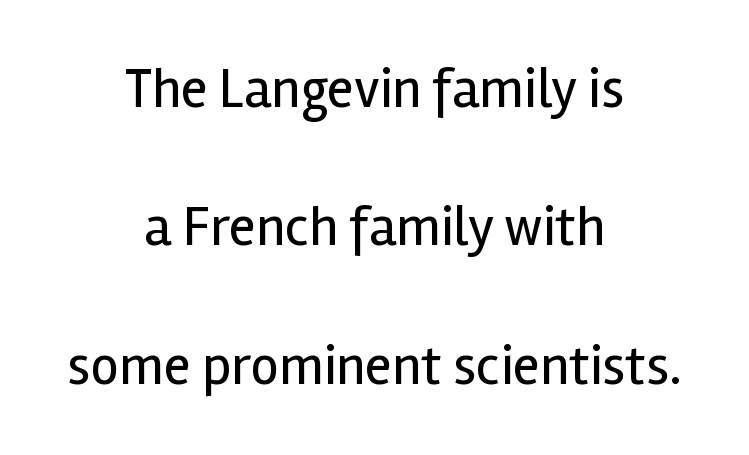
Q: Is the text bold? A: No.
Q: Is the text italic (slanted)? A: No, it is upright.
Q: Is the typeface a serif or a sans-serif typeface? A: Sans-serif.
Q: Is the text underlined? A: No.
Q: How is the paragraph aligned? A: Centered.
Q: Is the spacing between letters normal or unusually wide? A: Normal.
Q: Is the spacing between lines tight, normal or loose? A: Loose.
Q: Width (condensed, normal, or wide)? A: Normal.
Q: x-height? A: Medium.
Q: Monospaced? A: No.
